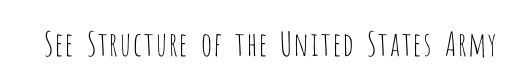
{"serif": "no", "italic": "no", "bold": "no", "weight": "thin", "width": "condensed", "stroke_contrast": "low", "x_height": "large", "monospaced": "no", "underline": "no", "letter_spacing": "normal", "letter_spacing_em": 0.0, "glyph_px": 33}
